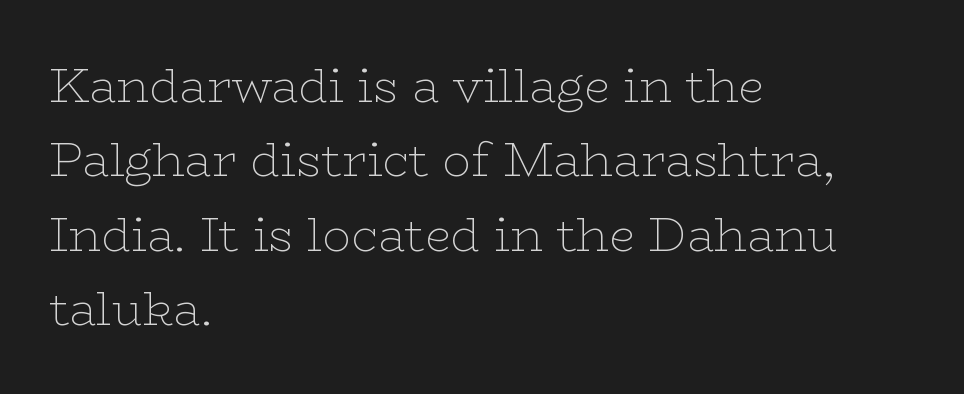
The image shows 47 px thin, wide serif type, upright; set left-aligned, normal line spacing (1.58x), normal letter spacing, not underlined; low stroke contrast and a medium x-height.
